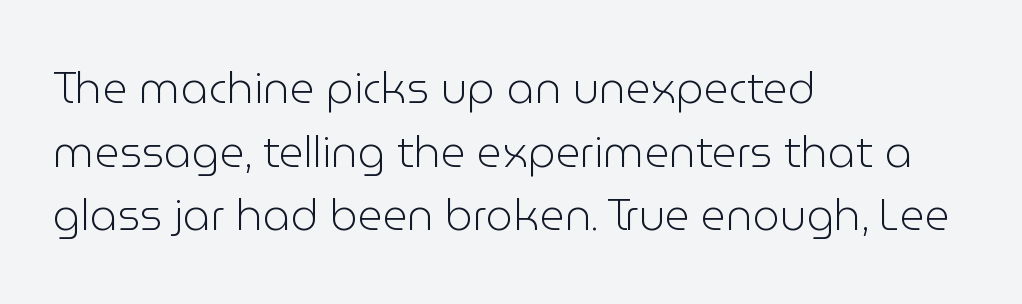
Q: Is the text bold? A: No.
Q: Is the text italic (slanted)? A: No, it is upright.
Q: Is the typeface a serif or a sans-serif typeface? A: Sans-serif.
Q: Is the text underlined? A: No.
Q: How is the paragraph aligned? A: Left-aligned.
Q: Is the spacing between letters normal or unusually wide? A: Normal.
Q: Is the spacing between lines tight, normal or loose? A: Normal.
Q: Width (condensed, normal, or wide)? A: Normal.
Q: Stroke contrast? A: Low.
Q: x-height? A: Medium.
Q: Monospaced? A: No.
